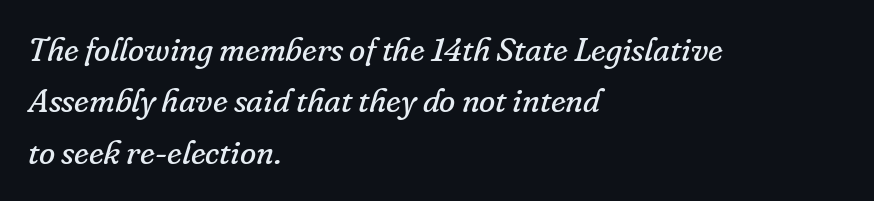
Does extra space separate the letters? No, they use regular spacing. Stroke terminals: seriffed. Characters are canted at an angle relative to the baseline's perpendicular. Normally led — the rows are evenly, conventionally spaced. The face looks like a standard text weight, possibly lighter. These lines are rendered in a variable-pitch font.
